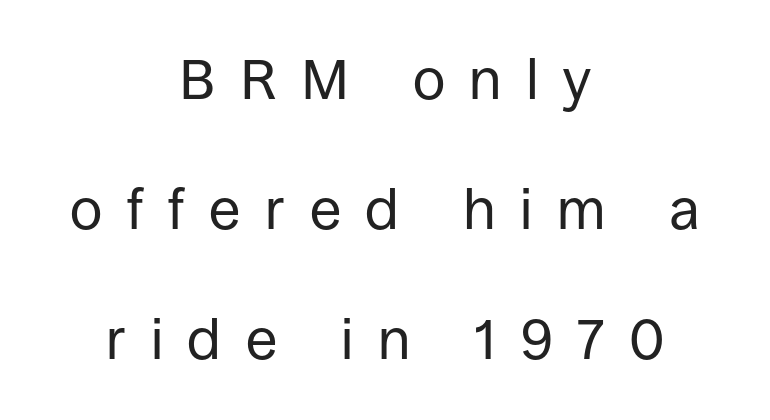
This rendering employs a face without finishing strokes, i.e., a sans-serif. How would I describe the line gaps? Wide and relaxed. A typesetter would mark this as roman, not italic. The weight tops out at a normal text grade. Descenders hang freely into open space. The letters advance in unequal steps, a hallmark of proportional type.
